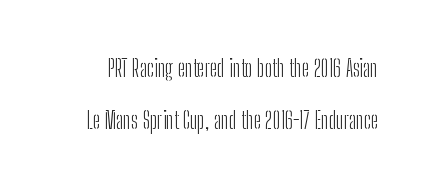
The passage shown stacks its lines with a broad gap. Compared with typical body copy, the letter spacing here is the same. The baseline area is clear. No italicization has been applied; the sample stays upright. The letters look calm and open, with moderate or lighter stems.
